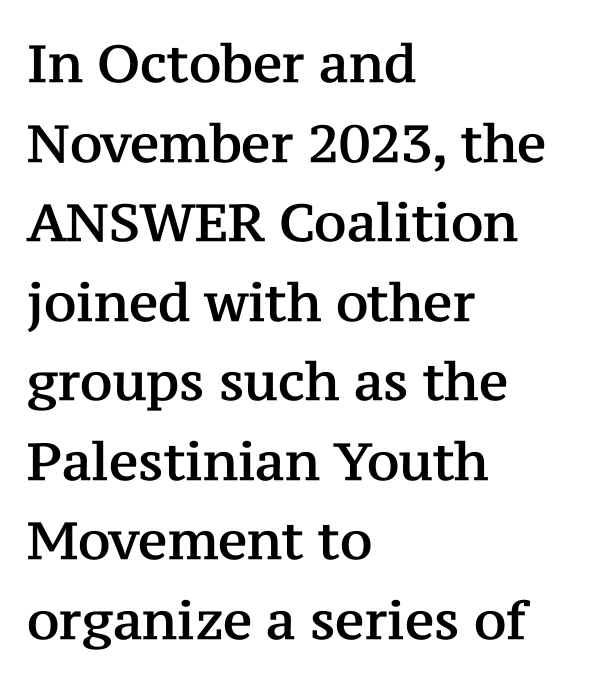
Q: Is the text italic (slanted)? A: No, it is upright.
Q: Is the typeface a serif or a sans-serif typeface? A: Serif.
Q: Is the text underlined? A: No.
Q: How is the paragraph aligned? A: Left-aligned.
Q: Is the spacing between letters normal or unusually wide? A: Normal.
Q: Is the spacing between lines tight, normal or loose? A: Normal.
Q: Width (condensed, normal, or wide)? A: Normal.
Q: Stroke contrast? A: Medium.
Q: x-height? A: Medium.
Q: Monospaced? A: No.
